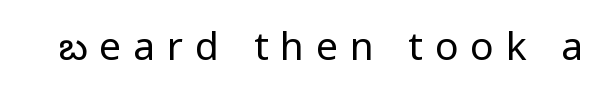
Character widths vary here, with narrow letters taking less room than wide ones. The text was rendered using a sans face with plain stroke endings. Students, note that the glyphs here are deliberately spaced far apart. Counters stay open thanks to moderate or lighter strokes. No word sits above an underline.
